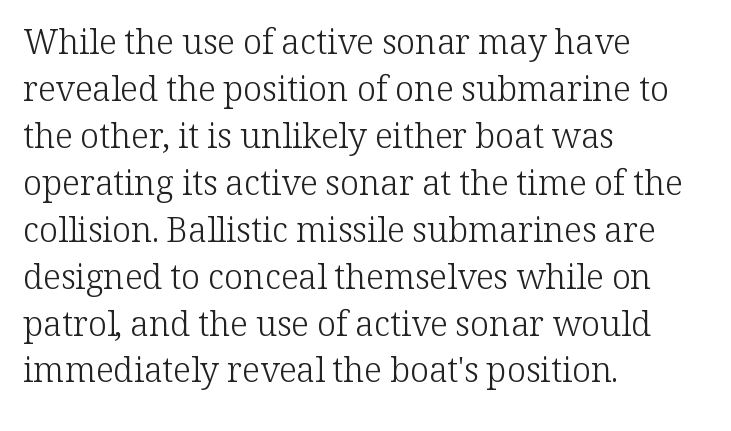
Q: Is the text bold? A: No.
Q: Is the text italic (slanted)? A: No, it is upright.
Q: Is the typeface a serif or a sans-serif typeface? A: Serif.
Q: Is the text underlined? A: No.
Q: How is the paragraph aligned? A: Left-aligned.
Q: Is the spacing between letters normal or unusually wide? A: Normal.
Q: Is the spacing between lines tight, normal or loose? A: Normal.
Q: Width (condensed, normal, or wide)? A: Normal.
Q: Stroke contrast? A: Low.
Q: x-height? A: Medium.
Q: Monospaced? A: No.
